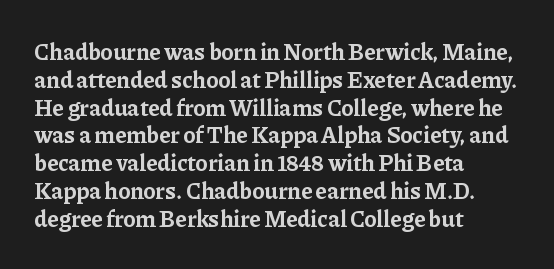
Q: Is the text bold? A: Yes.
Q: Is the text italic (slanted)? A: No, it is upright.
Q: Is the text underlined? A: No.
Q: How is the paragraph aligned? A: Left-aligned.
Q: Is the spacing between letters normal or unusually wide? A: Normal.
